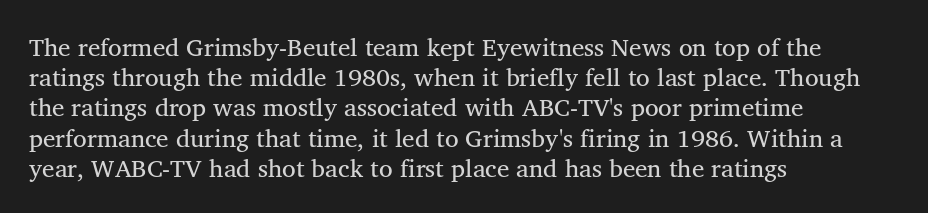
The image shows 25 px text type; set left-aligned, line spacing 1.21x, normal letter spacing, not underlined.
